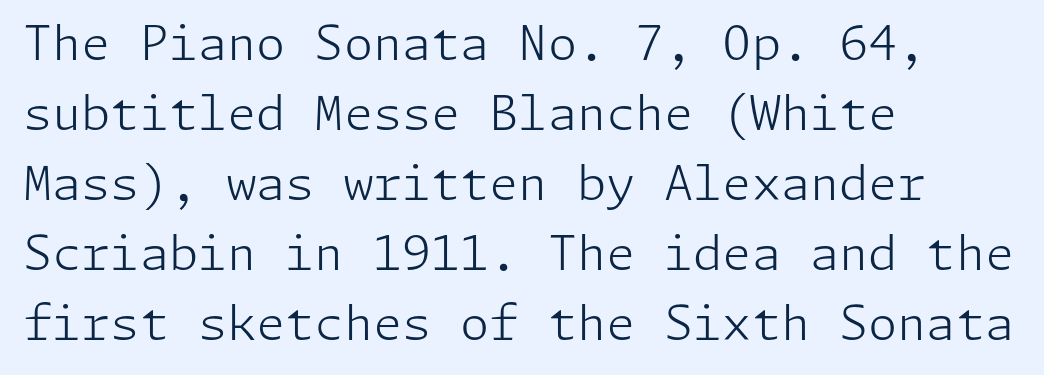
{"serif": "no", "italic": "no", "bold": "no", "weight": "light", "width": "normal", "stroke_contrast": "low", "x_height": "medium", "underline": "no", "align": "left", "line_spacing": "normal", "line_spacing_ratio": 1.49, "letter_spacing": "normal", "letter_spacing_em": 0.0, "glyph_px": 47}
